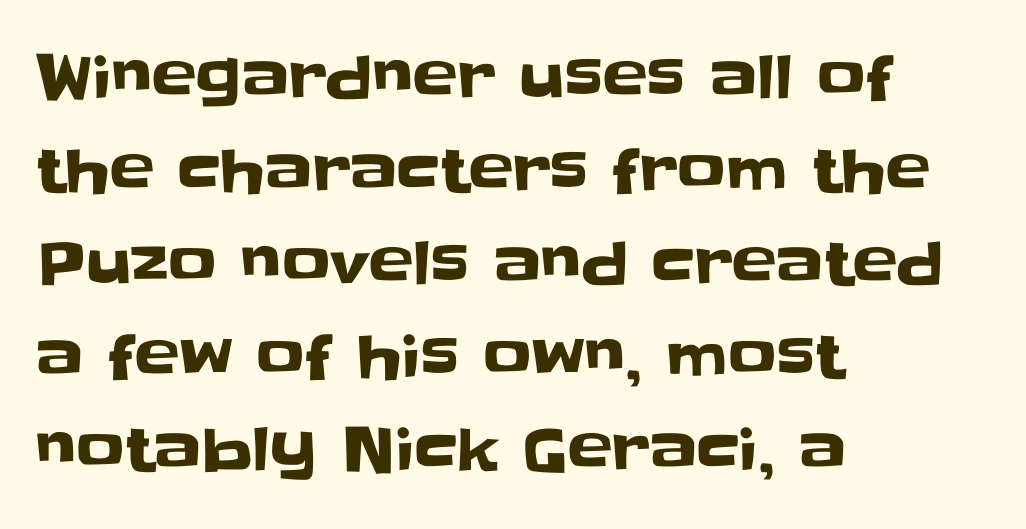
The image shows 60 px sans-serif type, upright; set left-aligned, normal line spacing (1.55x), normal letter spacing, not underlined; low stroke contrast and a large x-height.
